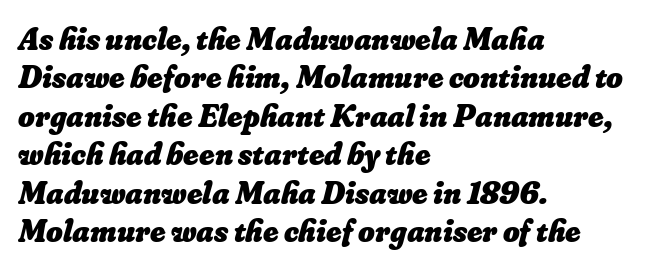
Q: Is the text bold? A: Yes.
Q: Is the text underlined? A: No.
Q: How is the paragraph aligned? A: Left-aligned.
Q: Is the spacing between letters normal or unusually wide? A: Normal.
Q: Width (condensed, normal, or wide)? A: Normal.
Q: Stroke contrast? A: Low.
Q: x-height? A: Small.
Q: Monospaced? A: No.
